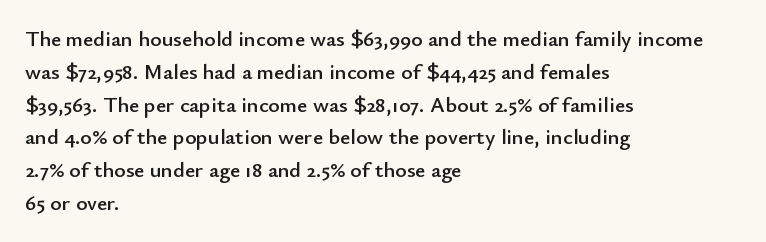
Q: Is the text italic (slanted)? A: No, it is upright.
Q: Is the text underlined? A: No.
Q: How is the paragraph aligned? A: Left-aligned.
Q: Is the spacing between letters normal or unusually wide? A: Normal.
Q: Is the spacing between lines tight, normal or loose? A: Normal.
